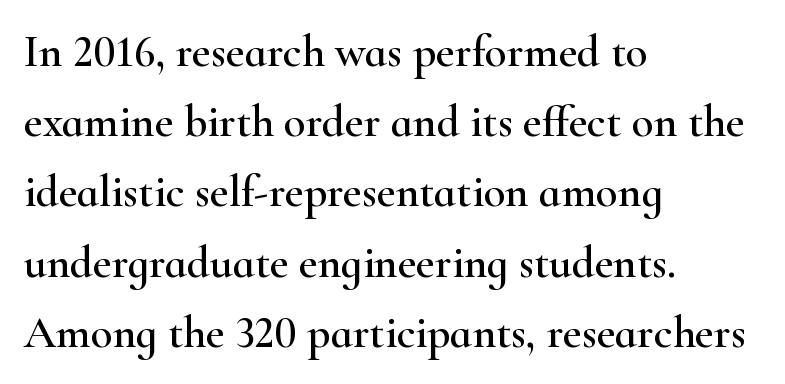
The foot of each line stays bare and open. Looks like regular typesetting: each glyph gets only the width it needs. Horizontal alignment here is leftward, the default for most running prose. Style check: upright. Look at the bottom of the vertical strokes: they flare into serifs here. Honestly, the letter spacing is just normal — you wouldn't notice it.
